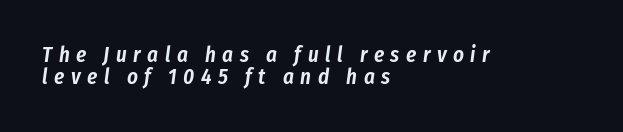
Q: Is the text italic (slanted)? A: Yes, it leans right by about 8 degrees.
Q: Is the text underlined? A: No.
Q: How is the paragraph aligned? A: Left-aligned.
Q: Is the spacing between letters normal or unusually wide? A: Unusually wide.
Q: Is the spacing between lines tight, normal or loose? A: Tight.
